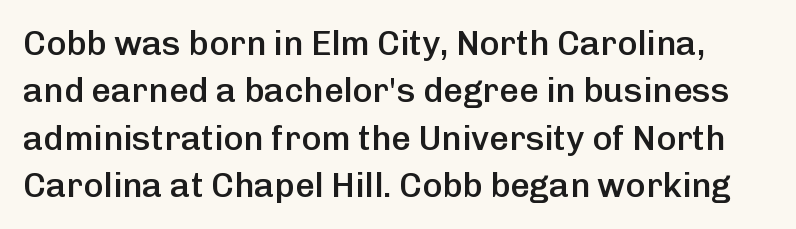
Q: Is the text bold? A: Semi-bold.
Q: Is the text italic (slanted)? A: No, it is upright.
Q: Is the typeface a serif or a sans-serif typeface? A: Sans-serif.
Q: Is the text underlined? A: No.
Q: Is the spacing between letters normal or unusually wide? A: Normal.
Q: Is the spacing between lines tight, normal or loose? A: Normal.
Q: Width (condensed, normal, or wide)? A: Normal.
Q: Stroke contrast? A: Low.
Q: x-height? A: Medium.
Q: Monospaced? A: No.
